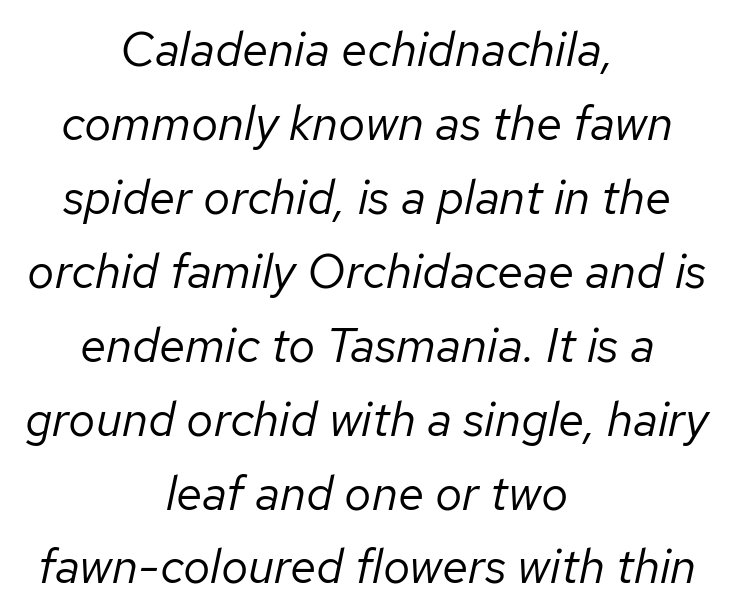
Q: Is the text bold? A: No.
Q: Is the text italic (slanted)? A: Yes, it leans right by about 12 degrees.
Q: Is the text underlined? A: No.
Q: How is the paragraph aligned? A: Centered.
Q: Is the spacing between letters normal or unusually wide? A: Normal.
Q: Is the spacing between lines tight, normal or loose? A: Normal.
Q: Width (condensed, normal, or wide)? A: Normal.
Q: Stroke contrast? A: Low.
Q: x-height? A: Medium.
Q: Monospaced? A: No.
